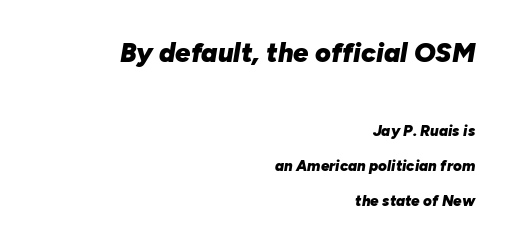
Q: Is the text bold? A: Yes.
Q: Is the text italic (slanted)? A: Yes, it leans right by about 10 degrees.
Q: Is the text underlined? A: No.
Q: How is the paragraph aligned? A: Right-aligned.
Q: Is the spacing between letters normal or unusually wide? A: Normal.
Q: Is the spacing between lines tight, normal or loose? A: Loose.
Q: Which block of text is set in a larger size, the first (top) or the second (bottom)? A: The first (top) one.
